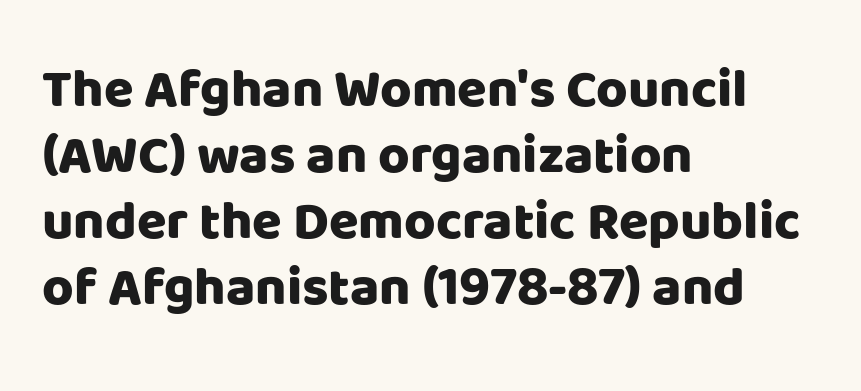
Descenders are the only things crossing below the line. This rendering uses left alignment, leaving the right contour irregular. Each glyph is drawn with heavy, bold strokes. Default kerning and tracking; the words read as compact shapes.
